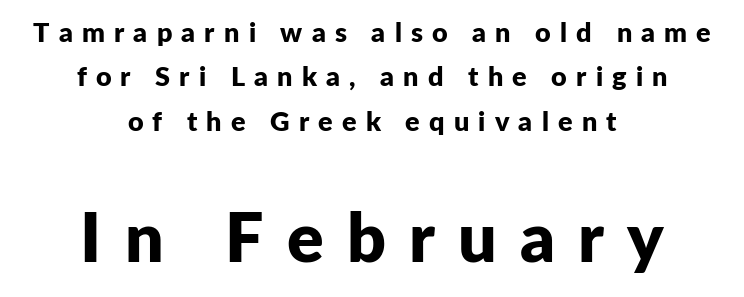
Q: Is the text bold? A: Yes.
Q: Is the text italic (slanted)? A: No, it is upright.
Q: Is the typeface a serif or a sans-serif typeface? A: Sans-serif.
Q: Is the text underlined? A: No.
Q: How is the paragraph aligned? A: Centered.
Q: Is the spacing between letters normal or unusually wide? A: Unusually wide.
Q: Is the spacing between lines tight, normal or loose? A: Normal.
Q: Which block of text is set in a larger size, the first (top) or the second (bottom)? A: The second (bottom) one.
Q: Width (condensed, normal, or wide)? A: Normal.
Q: Stroke contrast? A: Low.
Q: x-height? A: Medium.
Q: Monospaced? A: No.
